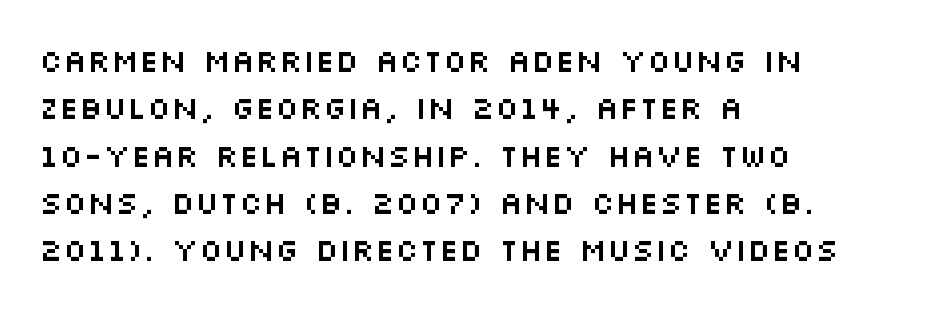
{"serif": "no", "italic": "no", "width": "wide", "stroke_contrast": "medium", "x_height": "large", "monospaced": "no", "underline": "no", "align": "left", "line_spacing": "normal", "line_spacing_ratio": 1.48, "letter_spacing": "normal", "letter_spacing_em": 0.0, "glyph_px": 32}
